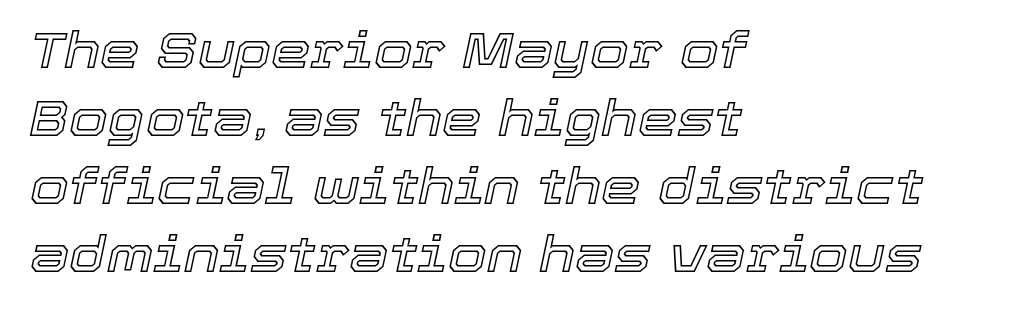
The image shows 50 px text type, italic (leaning right); set left-aligned, normal line spacing (1.36x), normal letter spacing, not underlined; a medium x-height.
